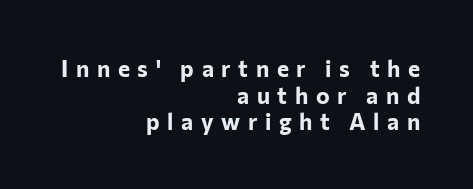
The image shows 23 px bold type, upright; set right-aligned, line spacing 1.16x, unusually wide letter spacing (+0.33 em), not underlined.
